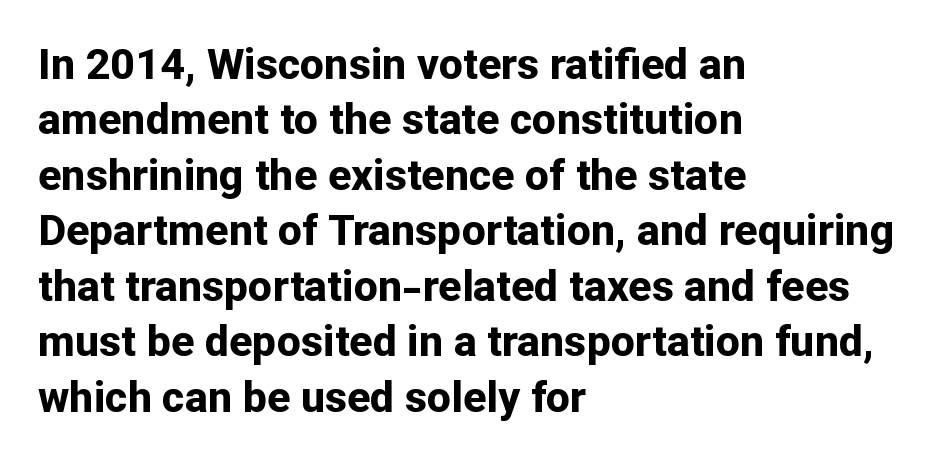
Q: Is the text bold? A: Yes.
Q: Is the text italic (slanted)? A: No, it is upright.
Q: Is the typeface a serif or a sans-serif typeface? A: Sans-serif.
Q: Is the text underlined? A: No.
Q: How is the paragraph aligned? A: Left-aligned.
Q: Is the spacing between letters normal or unusually wide? A: Normal.
Q: Is the spacing between lines tight, normal or loose? A: Normal.
Q: Width (condensed, normal, or wide)? A: Normal.
Q: Stroke contrast? A: Low.
Q: x-height? A: Medium.
Q: Monospaced? A: No.
